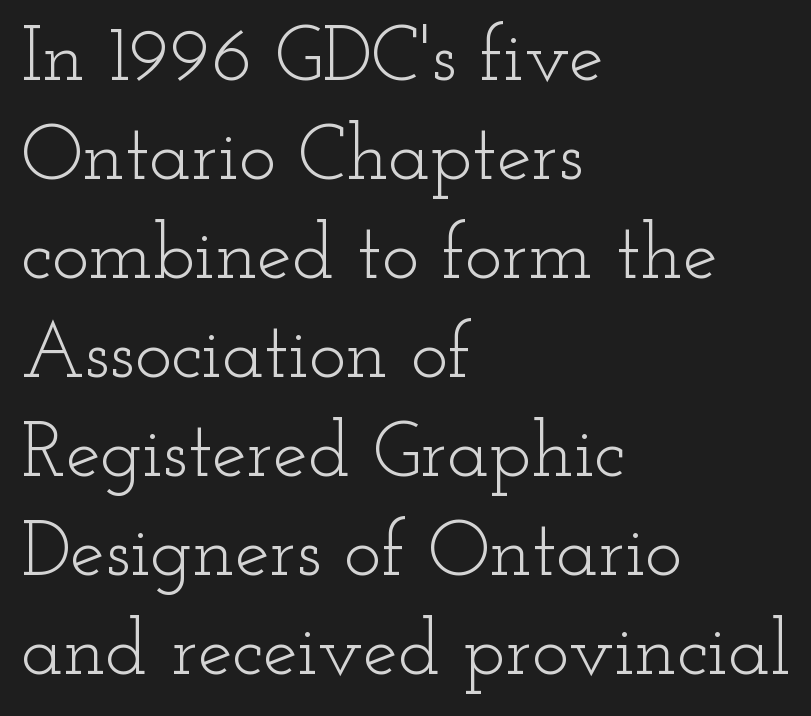
Every character sits straight up, as roman type does. Note the varied advance widths — an 'i' is clearly narrower than an 'm'. Evenly set lines give the paragraph a standard silhouette. Little horizontal feet cap the strokes, marking this as serif type. Unmarked baselines from the first word to the last.
